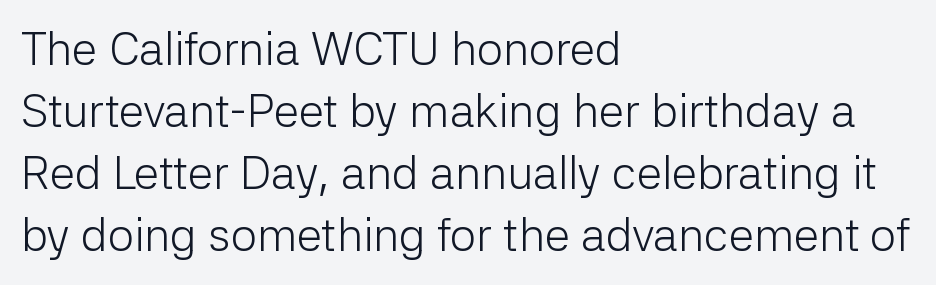
Vertically, the passage feels balanced, rows spaced as you'd expect. Each word holds together tightly as a unit, with standard inter-letter gaps. The letters carry no serifs — their stems end cleanly without finishing strokes. When letters stand straight like this, we call the style roman or upright.
